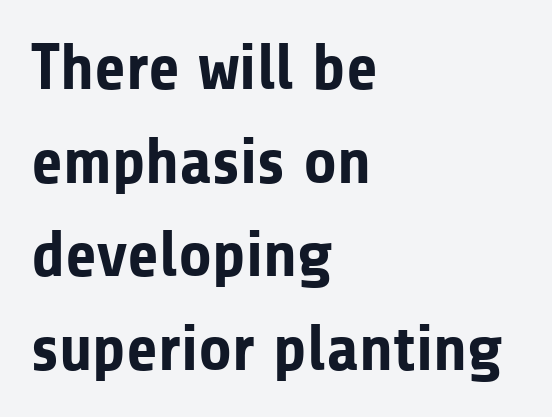
The image shows 65 px bold sans-serif type, upright; set left-aligned, normal line spacing (1.44x), normal letter spacing, not underlined; low stroke contrast and a medium x-height.
